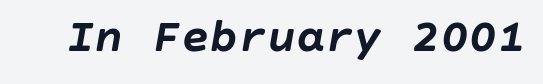
{"italic": "yes", "lean": "right", "slant_degrees": 10, "bold": "yes", "weight": "semibold", "width": "normal", "stroke_contrast": "low", "x_height": "large", "underline": "no", "letter_spacing": "normal", "letter_spacing_em": 0.0, "glyph_px": 48}
